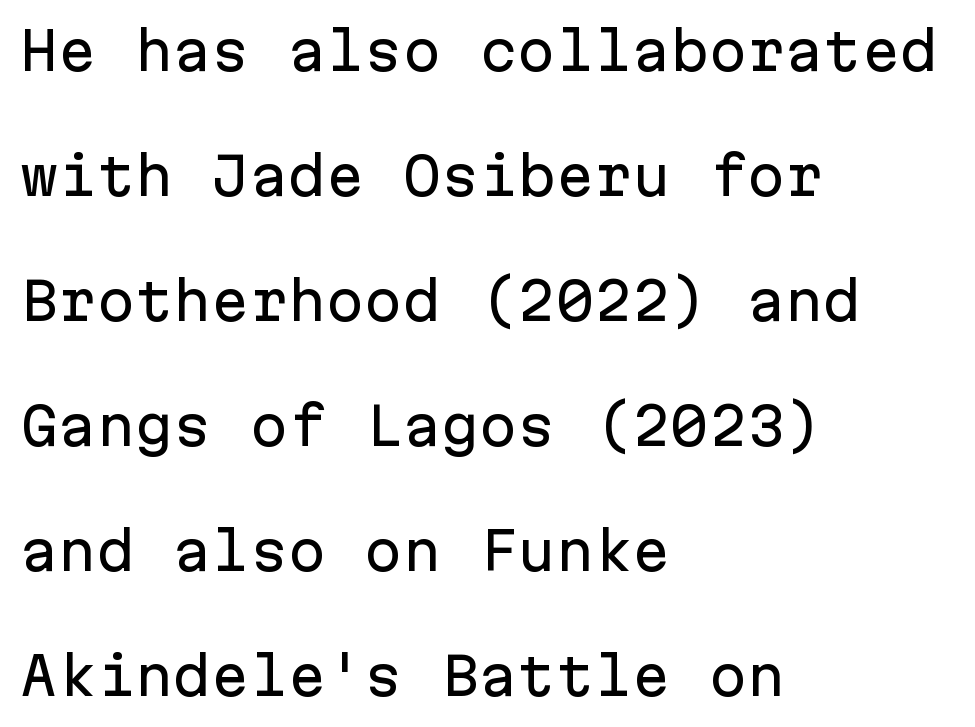
{"serif": "no", "italic": "no", "width": "normal", "stroke_contrast": "low", "x_height": "medium", "monospaced": "yes", "underline": "no", "align": "left", "line_spacing": "loose", "line_spacing_ratio": 2.45, "letter_spacing": "normal", "letter_spacing_em": 0.0, "glyph_px": 51}
